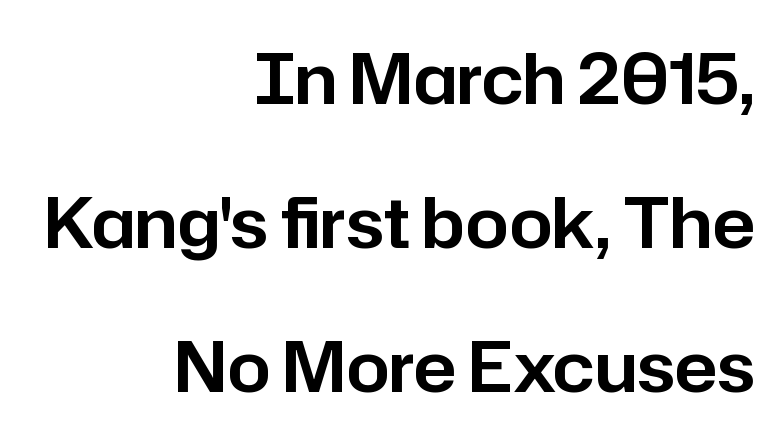
The image shows 69 px sans-serif type, upright; set right-aligned, loose line spacing (2.09x), normal letter spacing, not underlined; low stroke contrast and a medium x-height.
